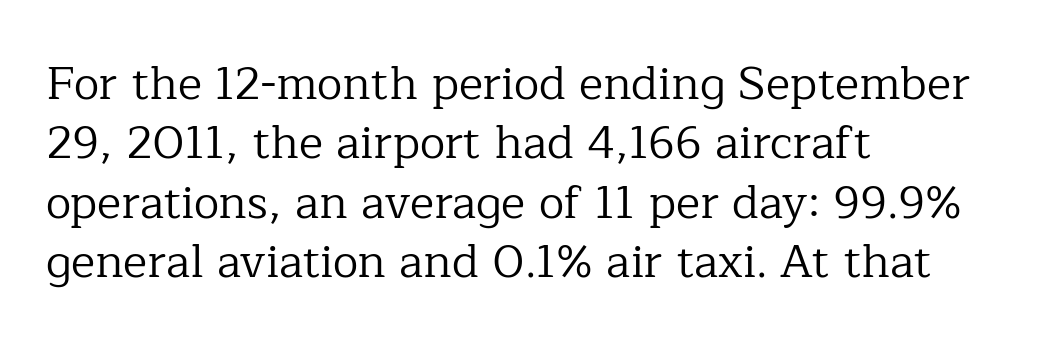
Q: Is the text bold? A: No.
Q: Is the text italic (slanted)? A: No, it is upright.
Q: Is the typeface a serif or a sans-serif typeface? A: Serif.
Q: Is the text underlined? A: No.
Q: How is the paragraph aligned? A: Left-aligned.
Q: Is the spacing between letters normal or unusually wide? A: Normal.
Q: Is the spacing between lines tight, normal or loose? A: Normal.
Q: Width (condensed, normal, or wide)? A: Normal.
Q: Stroke contrast? A: Low.
Q: x-height? A: Medium.
Q: Monospaced? A: No.
